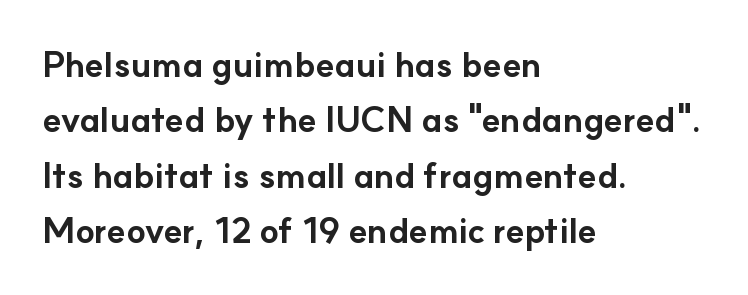
{"serif": "no", "italic": "no", "bold": "yes", "weight": "bold", "width": "normal", "stroke_contrast": "low", "x_height": "small", "monospaced": "no", "underline": "no", "align": "left", "line_spacing": "normal", "line_spacing_ratio": 1.58, "letter_spacing": "normal", "letter_spacing_em": 0.0, "glyph_px": 35}
